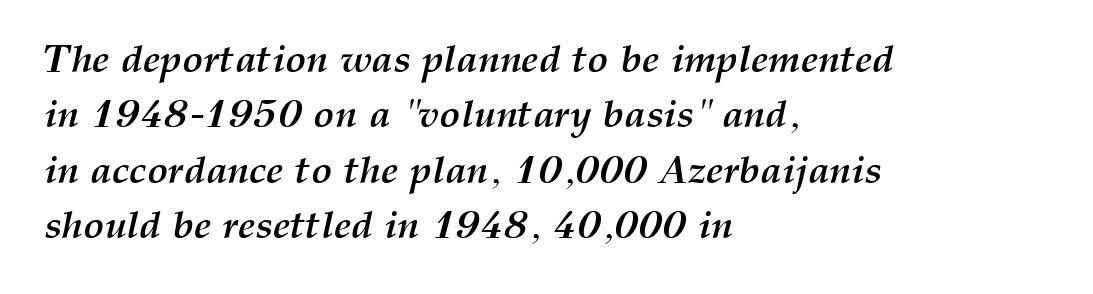
The image shows 39 px semibold type, italic (leaning right); set left-aligned, normal line spacing (1.42x), normal letter spacing, not underlined; medium stroke contrast and a medium x-height.
